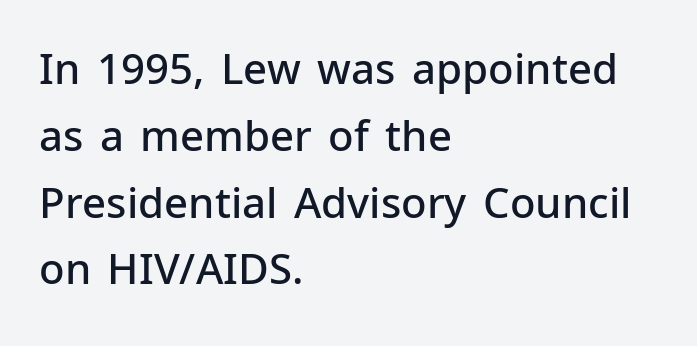
The image shows 42 px semibold sans-serif type, upright; set left-aligned, normal line spacing (1.59x), normal letter spacing, not underlined; low stroke contrast and a medium x-height.
